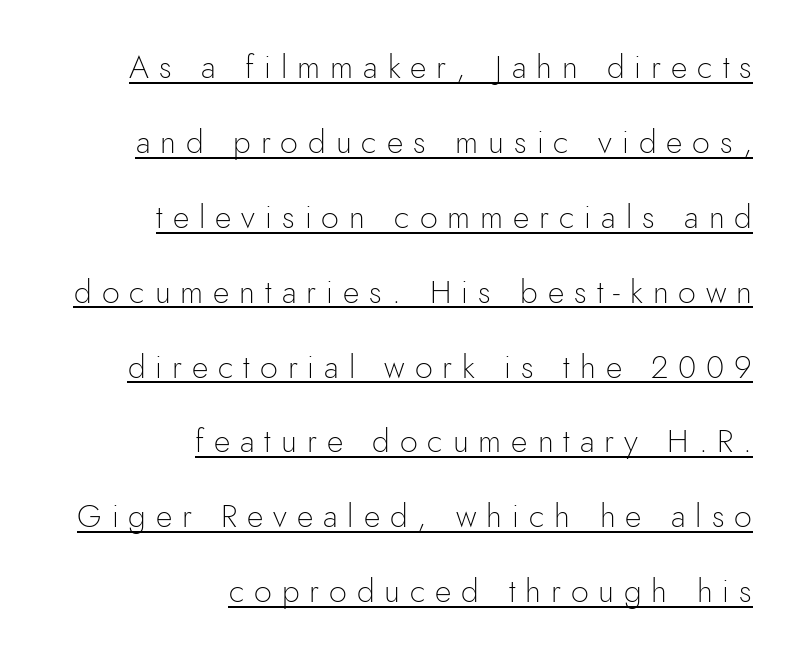
The image shows 32 px light sans-serif type, upright; set right-aligned, loose line spacing (2.34x), unusually wide letter spacing (+0.31 em), underlined; a small x-height.
